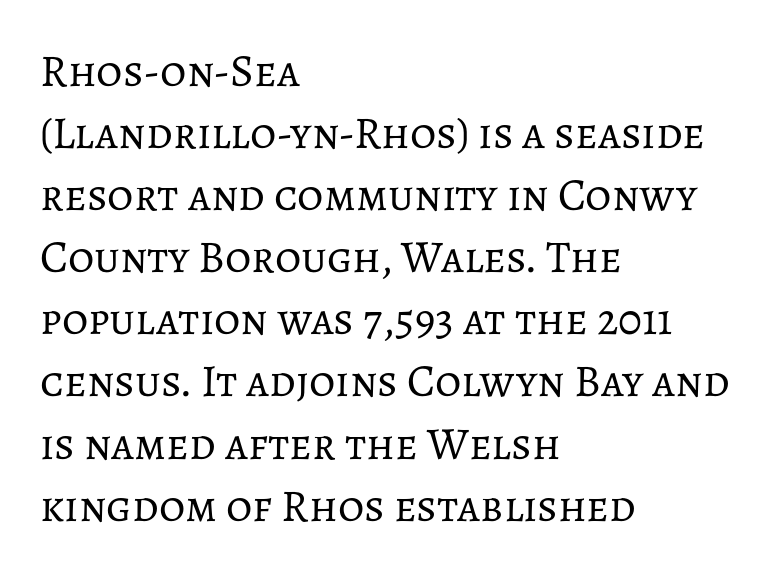
Quick note: interline space is typical. The paragraph has a hard left edge and a soft right edge. Only glyphs here, with clear space below each row. Observe the ordinary spacing: letters are neighbours, not strangers. Weight class: somewhere from thin through regular. Spacing verdict: proportional, widths tailored to each character.
